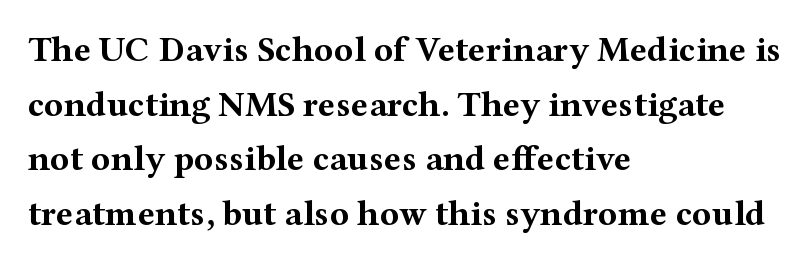
This is heavy type, rendered in bold. The tracking reads as untouched default to a designer's eye. Has an underline been added? It has not. You could not count columns in this text — the font is proportionally spaced. The rows are spaced the way most documents space them. Rendered with straight, roman letterforms.
